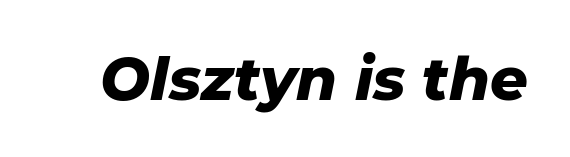
{"italic": "yes", "lean": "right", "slant_degrees": 11, "bold": "yes", "weight": "heavy", "width": "normal", "stroke_contrast": "low", "x_height": "medium", "monospaced": "no", "underline": "no", "letter_spacing": "normal", "letter_spacing_em": 0.0, "glyph_px": 59}
